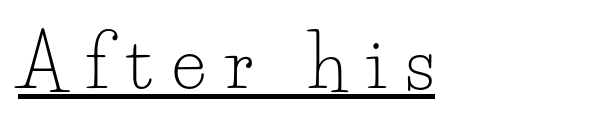
Q: Is the text bold? A: No.
Q: Is the text italic (slanted)? A: No, it is upright.
Q: Is the typeface a serif or a sans-serif typeface? A: Serif.
Q: Is the text underlined? A: Yes.
Q: How is the paragraph aligned? A: Left-aligned.
Q: Is the spacing between letters normal or unusually wide? A: Unusually wide.
Q: Width (condensed, normal, or wide)? A: Normal.
Q: Stroke contrast? A: Low.
Q: x-height? A: Small.
Q: Monospaced? A: No.
